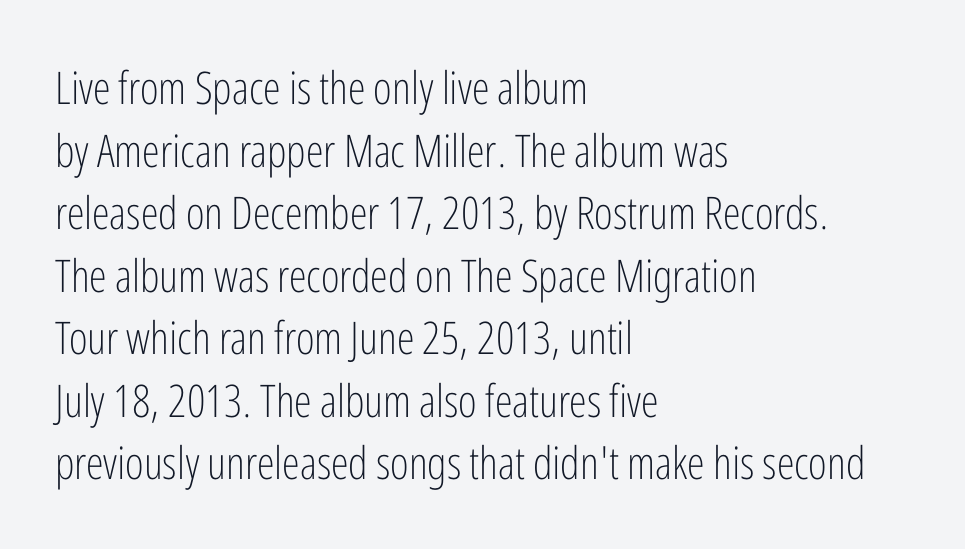
{"serif": "no", "italic": "no", "bold": "no", "weight": "light", "width": "condensed", "stroke_contrast": "low", "x_height": "medium", "monospaced": "no", "underline": "no", "align": "left", "line_spacing": "normal", "line_spacing_ratio": 1.39, "letter_spacing": "normal", "letter_spacing_em": 0.0, "glyph_px": 45}
